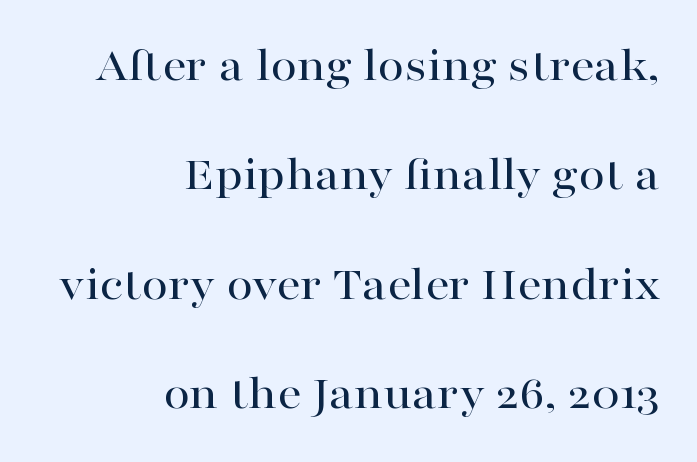
The lines in this sample share a right terminus and differ only in where they begin. Does extra space separate the letters? No, they use regular spacing. Character widths vary here, with narrow letters taking less room than wide ones. Typographically, this falls in the serif category. One glance says open: line gaps are wider than usual. The specimen reads as upright at a glance.
